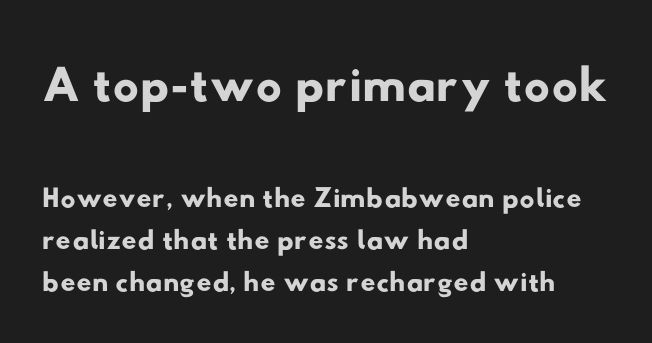
The image shows 73 px wide sans-serif type; set left-aligned, tight line spacing (1.0x), normal letter spacing, not underlined; the first (top) block is 1.74x larger; low stroke contrast and a small x-height.
